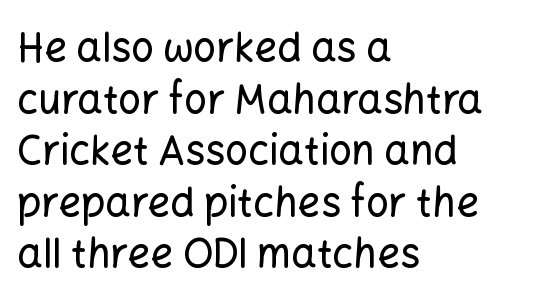
{"serif": "no", "italic": "no", "width": "normal", "stroke_contrast": "low", "x_height": "medium", "monospaced": "no", "underline": "no", "align": "left", "line_spacing": "normal", "line_spacing_ratio": 1.29, "letter_spacing": "normal", "letter_spacing_em": 0.0, "glyph_px": 40}
